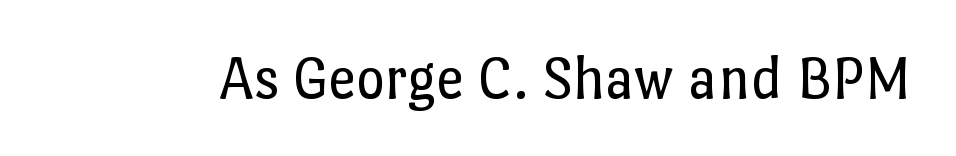
When letters stand straight like this, we call the style roman or upright. Caption: standard tracking, unaltered. No chunkiness to these letters — they're not bold. You could not count columns in this text — the font is proportionally spaced. Rule under the text: the space is simply empty.
